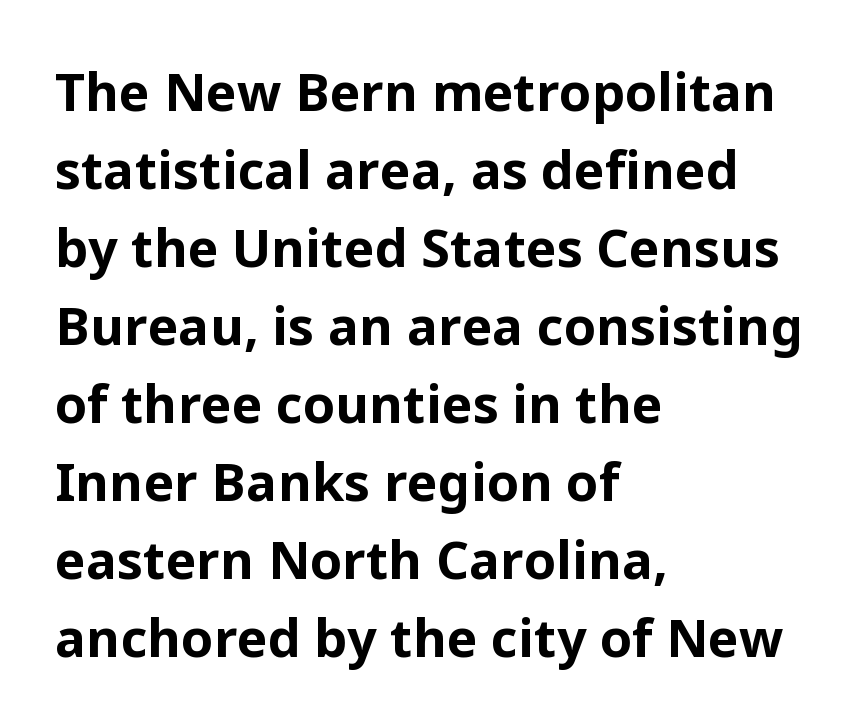
Clear beneath every line of the passage. These lines are composed in type without serifs. In terms of posture, this sample is upright. Set as a true bold cut, around the 700 mark.
